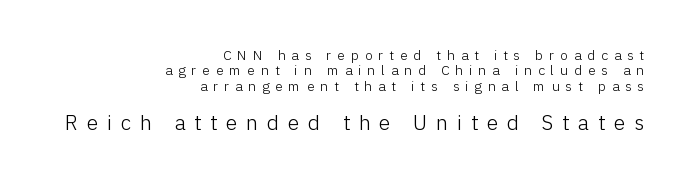
The lines in this sample share a right terminus and differ only in where they begin. This sample uses expanded letter spacing, leaving extra air between glyphs. Size contrast runs from small at the top to large at the bottom. A quiet, ordinary-to-light weight characterises the typeface. Every character sits straight up, as roman type does.
